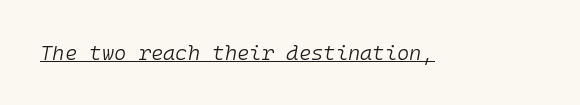
Q: Is the text bold? A: No.
Q: Is the text italic (slanted)? A: Yes, it leans right by about 10 degrees.
Q: Is the text underlined? A: Yes.
Q: Is the spacing between letters normal or unusually wide? A: Normal.
